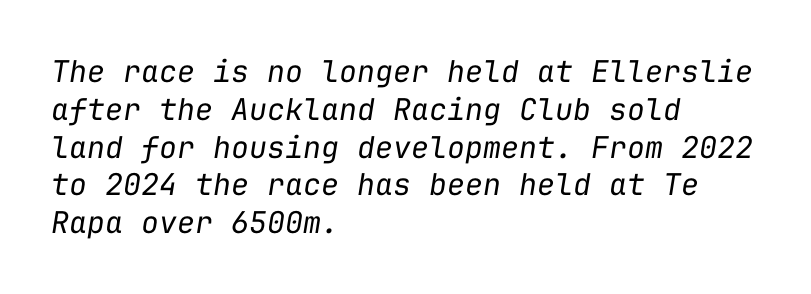
Stroke thickness stays within the range of a standard reading face or lighter. Short note: letters normally spaced. The specimen omits any rule beneath the text block's lines. The passage is arranged the way most books set body copy — flush left.
